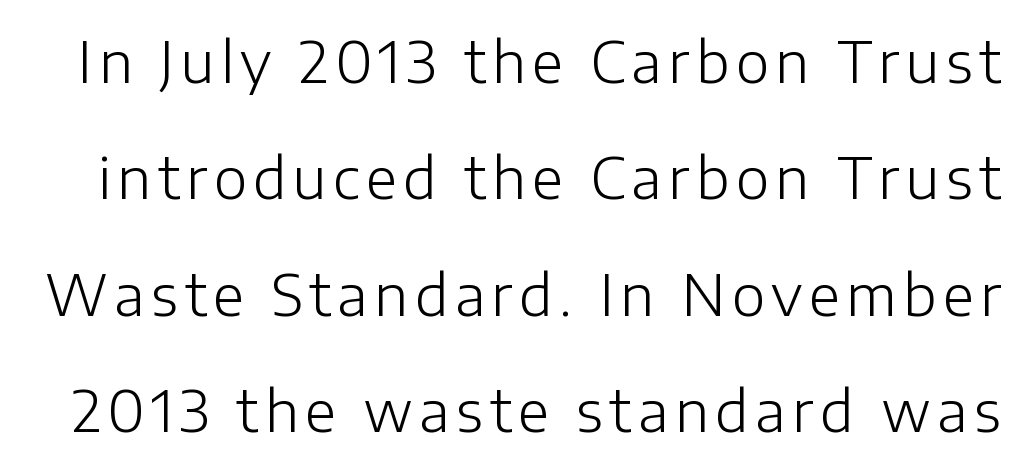
{"serif": "no", "italic": "no", "bold": "no", "weight": "light", "width": "normal", "stroke_contrast": "low", "x_height": "medium", "monospaced": "no", "underline": "no", "line_spacing": "loose", "line_spacing_ratio": 2.04, "glyph_px": 57}
